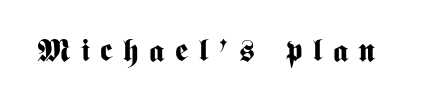
Letter spacing: wide. Here the designer chose a conventional face with non-uniform glyph widths. The font's upright variant was chosen for this text. Typographic density is high because the face is bold.
